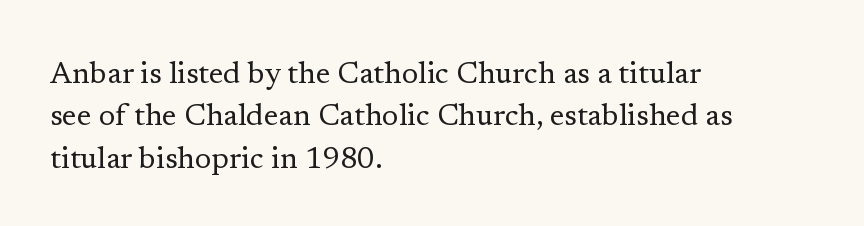
Counters stay open thanks to moderate or lighter strokes. Interline gaps are of average width in this sample. Glyph-to-glyph distance matches everyday printed text. Clear beneath every line of the passage. Is this a sans? No — the strokes have serifs.
